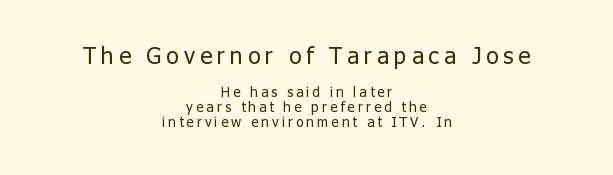
Q: Is the text bold? A: No.
Q: Is the text italic (slanted)? A: No, it is upright.
Q: Is the text underlined? A: No.
Q: How is the paragraph aligned? A: Centered.
Q: Is the spacing between letters normal or unusually wide? A: Unusually wide.
Q: Is the spacing between lines tight, normal or loose? A: Tight.
Q: Which block of text is set in a larger size, the first (top) or the second (bottom)? A: The first (top) one.
